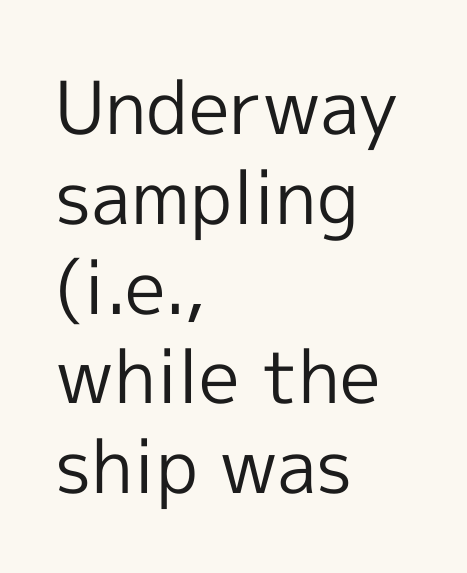
The image shows 73 px regular-weight sans-serif type, upright; set left-aligned, line spacing 1.23x, normal letter spacing, not underlined; a medium x-height.
